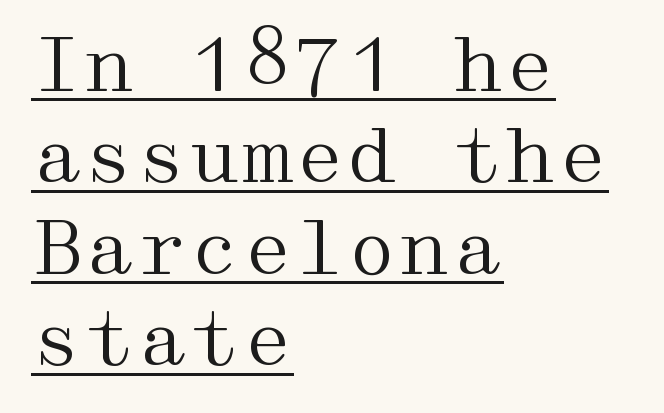
Each letter's strokes conclude with small projecting serifs. Ink coverage per letter is moderate at most. Casual observation: everything's shoved over to the left. The type is set solid horizontally, with unmodified tracking.
